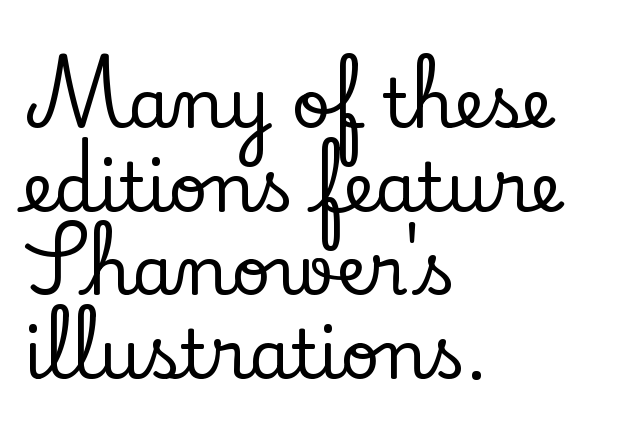
You could call the tracking neutral — neither tight nor loose. Old-style or modern, the face here clearly has serifs. Check under the words: just untouched page. Varying glyph widths throughout — classic text-font behaviour.
